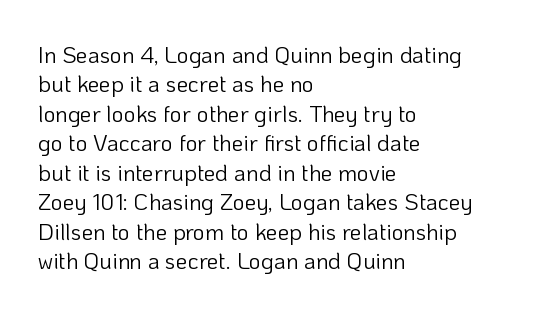
Q: Is the text bold? A: No.
Q: Is the text italic (slanted)? A: No, it is upright.
Q: Is the text underlined? A: No.
Q: How is the paragraph aligned? A: Left-aligned.
Q: Is the spacing between letters normal or unusually wide? A: Normal.
Q: Is the spacing between lines tight, normal or loose? A: Normal.
